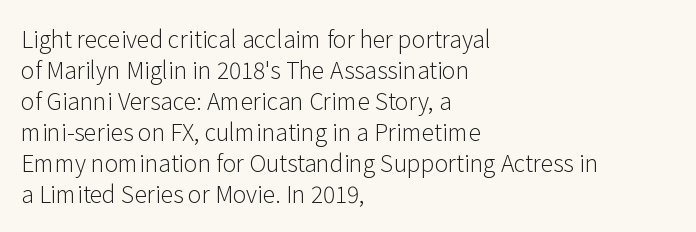
{"italic": "no", "bold": "no", "underline": "no", "align": "left", "line_spacing": "normal", "line_spacing_ratio": 1.35, "letter_spacing": "normal", "letter_spacing_em": 0.0, "glyph_px": 23}
